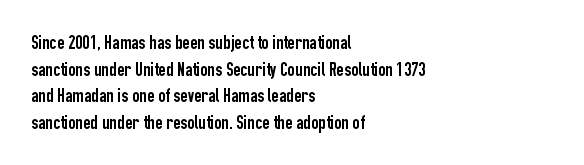
Which margin do the lines hug? The left one — the right edge is uneven. Do the letters lean? They stand straight. Students, note that the glyphs here touch the page at normal intervals. The block of text has a typical density, with ordinary space between rows. Unmarked baselines from the first word to the last.
